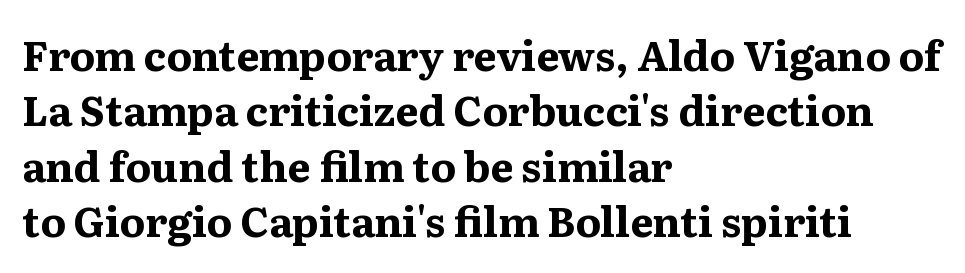
Q: Is the text bold? A: Yes.
Q: Is the text italic (slanted)? A: No, it is upright.
Q: Is the typeface a serif or a sans-serif typeface? A: Serif.
Q: Is the text underlined? A: No.
Q: How is the paragraph aligned? A: Left-aligned.
Q: Is the spacing between letters normal or unusually wide? A: Normal.
Q: Is the spacing between lines tight, normal or loose? A: Normal.
Q: Width (condensed, normal, or wide)? A: Normal.
Q: Stroke contrast? A: Medium.
Q: x-height? A: Medium.
Q: Monospaced? A: No.
